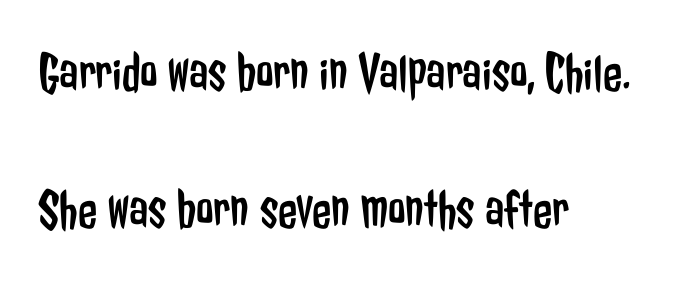
{"serif": "no", "italic": "no", "bold": "no", "weight": "regular", "width": "condensed", "stroke_contrast": "low", "x_height": "medium", "monospaced": "no", "underline": "no", "align": "left", "line_spacing": "loose", "line_spacing_ratio": 2.44, "letter_spacing": "normal", "letter_spacing_em": 0.0, "glyph_px": 56}
